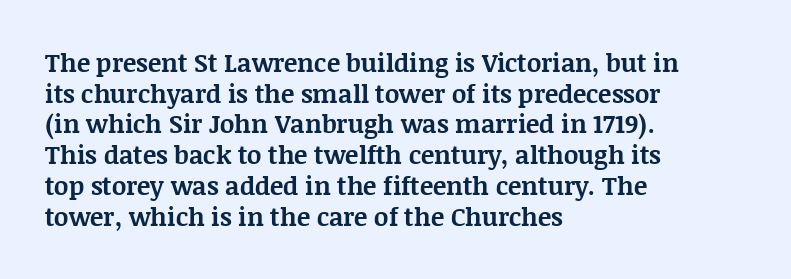
{"italic": "no", "bold": "yes", "underline": "no", "align": "left", "line_spacing_ratio": 1.23, "letter_spacing": "normal", "letter_spacing_em": 0.0, "glyph_px": 25}
